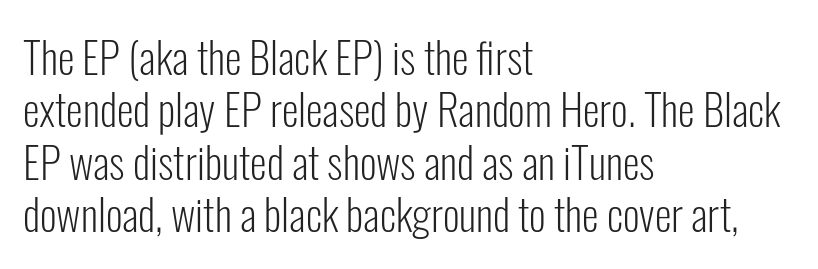
Note the varied advance widths — an 'i' is clearly narrower than an 'm'. The space directly below the letters is spotless. Short note: letters normally spaced. Short and long lines alike share a common starting point at left. Stems and bowls with no extra thickness — not bold.
